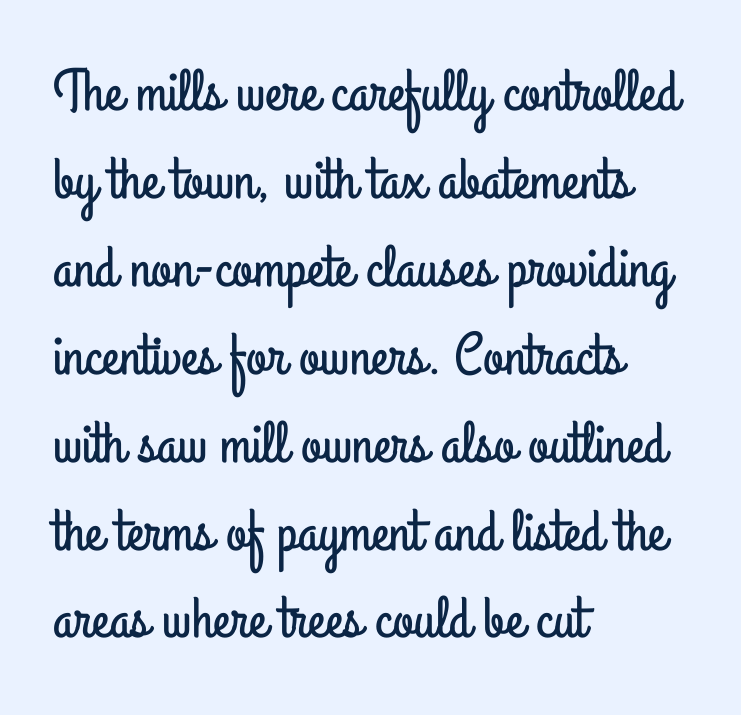
Q: Is the text italic (slanted)? A: No, it is upright.
Q: Is the typeface a serif or a sans-serif typeface? A: Sans-serif.
Q: Is the text underlined? A: No.
Q: How is the paragraph aligned? A: Left-aligned.
Q: Is the spacing between letters normal or unusually wide? A: Normal.
Q: Is the spacing between lines tight, normal or loose? A: Normal.
Q: Width (condensed, normal, or wide)? A: Condensed.
Q: Stroke contrast? A: Low.
Q: x-height? A: Small.
Q: Monospaced? A: No.
